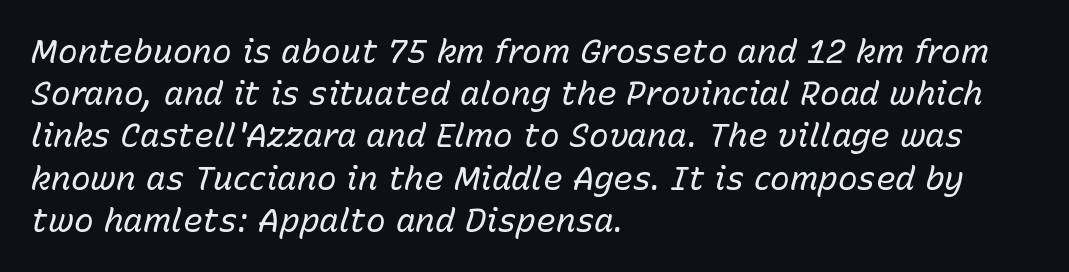
{"italic": "yes", "lean": "right", "slant_degrees": 15, "bold": "no", "weight": "regular", "width": "normal", "stroke_contrast": "low", "x_height": "medium", "monospaced": "no", "underline": "no", "align": "left", "line_spacing": "normal", "line_spacing_ratio": 1.28, "letter_spacing": "normal", "letter_spacing_em": 0.0, "glyph_px": 33}
